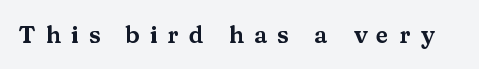
{"italic": "no", "underline": "no", "letter_spacing": "wide", "letter_spacing_em": 0.41, "glyph_px": 24}
